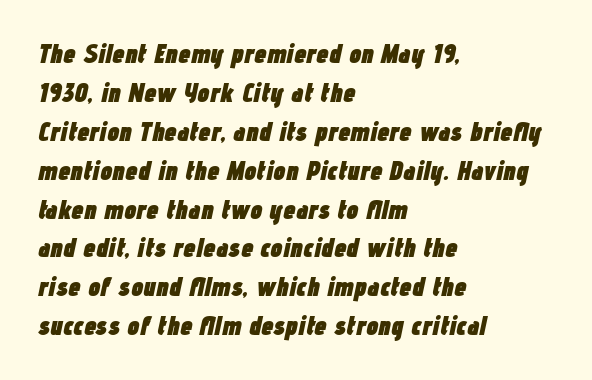
The glyphs are unaccompanied by any horizontal stroke below them. A classic flush-left, rag-right setting is used for this passage. Plenty of ink on the page — the face is bold. The line-height multiplier appears to be the usual default.
